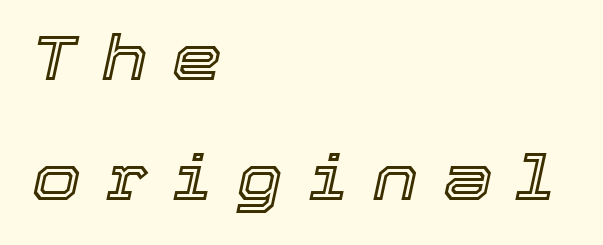
The image shows 63 px text type, italic (leaning right); set left-aligned, loose line spacing (1.9x), unusually wide letter spacing (+0.4 em), not underlined; a medium x-height.
